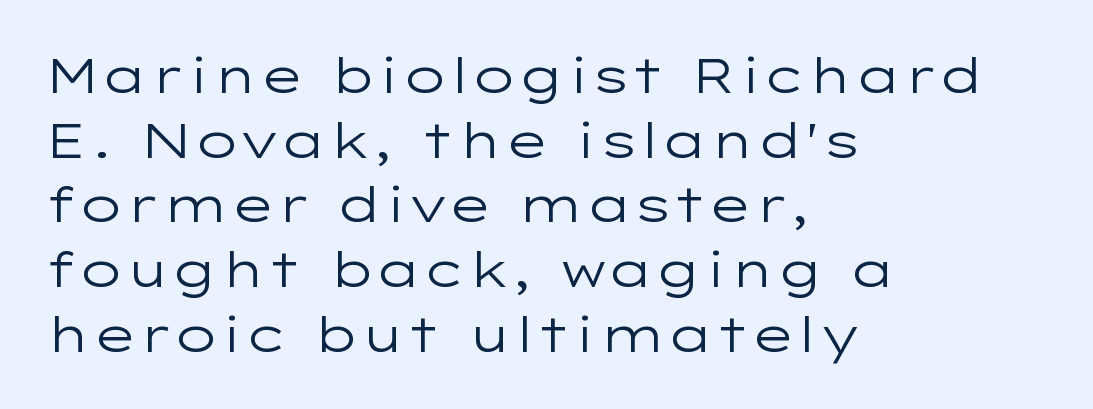
Each new line begins a customary step beneath the previous one. Classification — sans serif. The space directly below the letters is spotless. Tall strokes in this sample are plumb rather than angled. Characters follow at the spacing the type designer built in. Stroke thickness stays within the range of a standard reading face or lighter.
